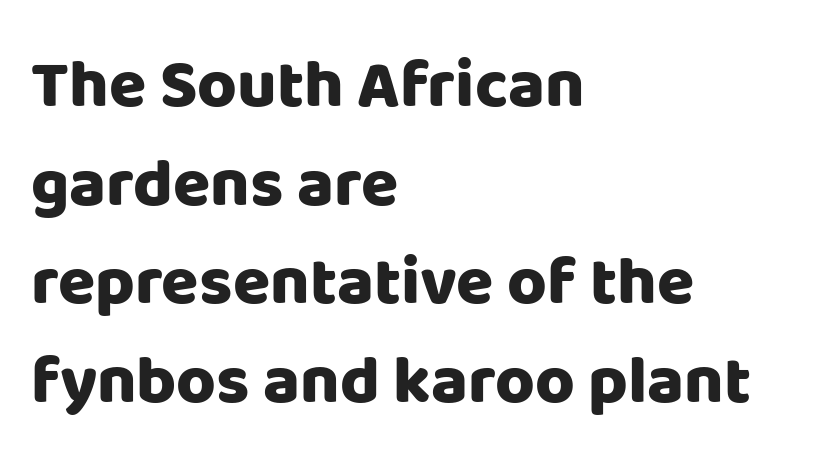
Q: Is the text bold? A: Yes.
Q: Is the text italic (slanted)? A: No, it is upright.
Q: Is the typeface a serif or a sans-serif typeface? A: Sans-serif.
Q: Is the text underlined? A: No.
Q: How is the paragraph aligned? A: Left-aligned.
Q: Is the spacing between letters normal or unusually wide? A: Normal.
Q: Is the spacing between lines tight, normal or loose? A: Normal.
Q: Width (condensed, normal, or wide)? A: Normal.
Q: Stroke contrast? A: Low.
Q: x-height? A: Large.
Q: Monospaced? A: No.
